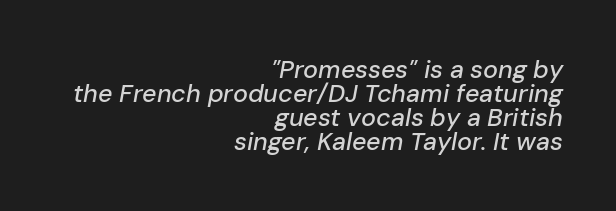
{"italic": "yes", "lean": "right", "slant_degrees": 10, "underline": "no", "align": "right", "line_spacing": "tight", "line_spacing_ratio": 0.96, "letter_spacing": "normal", "letter_spacing_em": 0.0, "glyph_px": 25}
